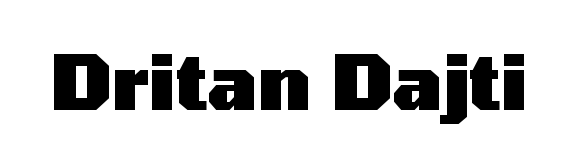
{"serif": "no", "italic": "no", "bold": "yes", "weight": "heavy", "width": "wide", "stroke_contrast": "medium", "x_height": "medium", "monospaced": "no", "underline": "no", "letter_spacing": "normal", "letter_spacing_em": 0.0, "glyph_px": 76}
